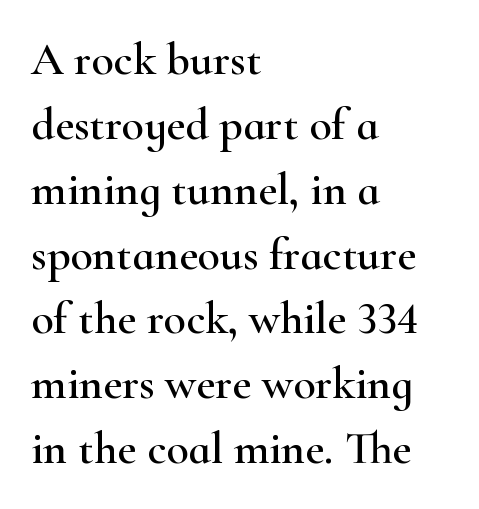
The strip under each line holds only bare page. Character widths vary here, with narrow letters taking less room than wide ones. These lines stack with their left ends in a neat column. Is there any slant? The stems are plumb.
